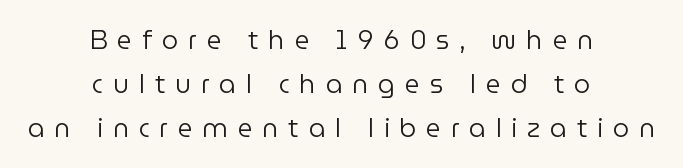
The image shows 26 px text type, upright; set centered, normal line spacing (1.69x), unusually wide letter spacing (+0.38 em), not underlined.
